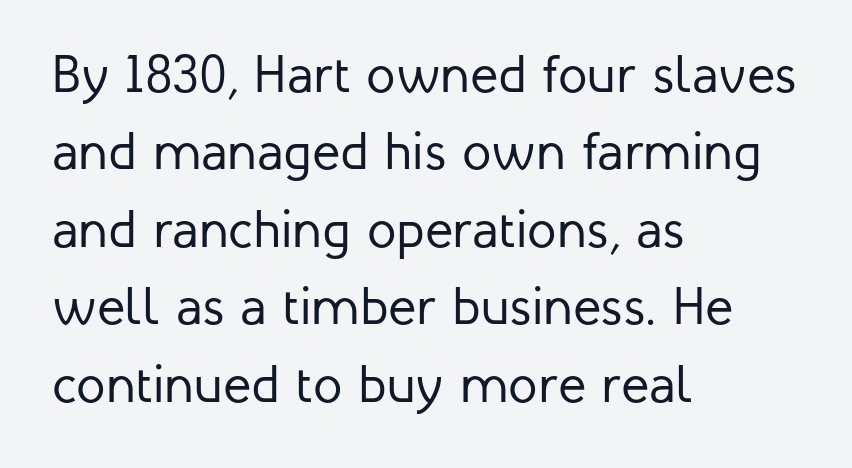
Q: Is the text bold? A: No.
Q: Is the text italic (slanted)? A: No, it is upright.
Q: Is the typeface a serif or a sans-serif typeface? A: Sans-serif.
Q: Is the text underlined? A: No.
Q: How is the paragraph aligned? A: Left-aligned.
Q: Is the spacing between letters normal or unusually wide? A: Normal.
Q: Is the spacing between lines tight, normal or loose? A: Normal.
Q: Width (condensed, normal, or wide)? A: Normal.
Q: Stroke contrast? A: Low.
Q: x-height? A: Medium.
Q: Monospaced? A: No.
